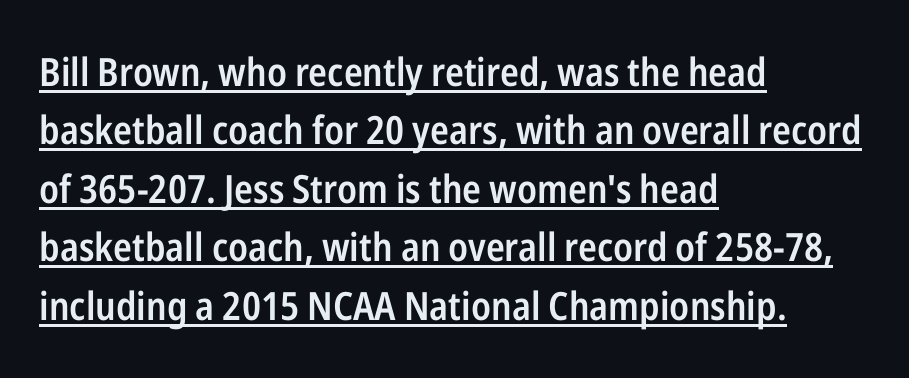
Q: Is the text bold? A: Semi-bold.
Q: Is the text italic (slanted)? A: No, it is upright.
Q: Is the typeface a serif or a sans-serif typeface? A: Sans-serif.
Q: Is the text underlined? A: Yes.
Q: How is the paragraph aligned? A: Left-aligned.
Q: Is the spacing between letters normal or unusually wide? A: Normal.
Q: Is the spacing between lines tight, normal or loose? A: Normal.
Q: Width (condensed, normal, or wide)? A: Condensed.
Q: Stroke contrast? A: Low.
Q: x-height? A: Medium.
Q: Monospaced? A: No.
